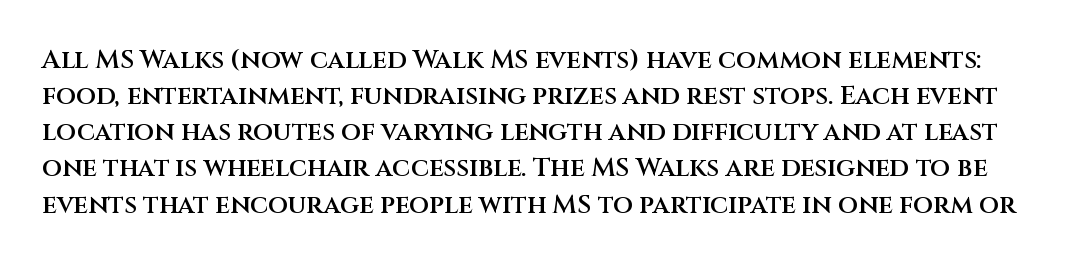
Each new line begins a customary step beneath the previous one. Caption: semibold face, moderately heavy strokes. Only glyphs here, with clear space below each row. Look at the tracking — it's just the regular setting, nothing added. Nope, not italic — everything's standing straight.
